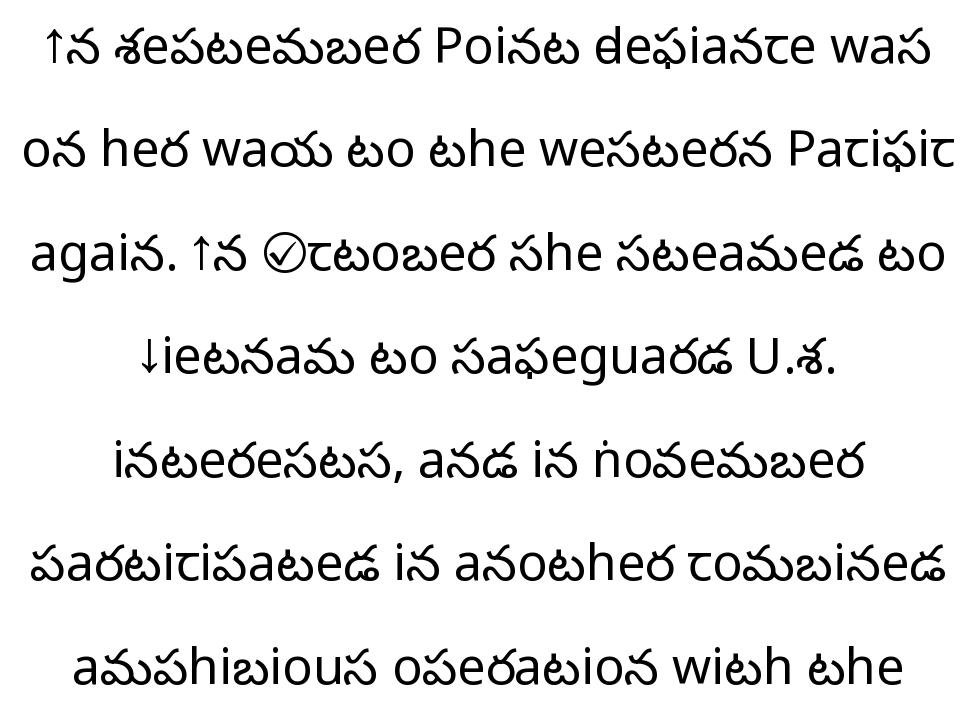
The image shows 50 px light sans-serif type, upright; set centered, loose line spacing (2.07x), normal letter spacing, not underlined; low stroke contrast and a medium x-height.
